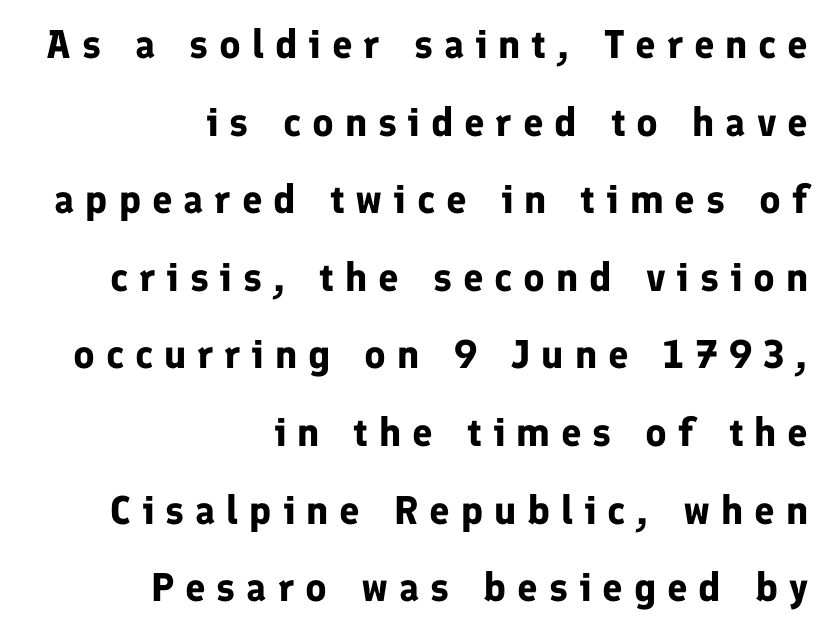
Q: Is the text bold? A: Yes.
Q: Is the text italic (slanted)? A: No, it is upright.
Q: Is the typeface a serif or a sans-serif typeface? A: Sans-serif.
Q: Is the text underlined? A: No.
Q: How is the paragraph aligned? A: Right-aligned.
Q: Is the spacing between letters normal or unusually wide? A: Unusually wide.
Q: Is the spacing between lines tight, normal or loose? A: Loose.
Q: Width (condensed, normal, or wide)? A: Normal.
Q: Stroke contrast? A: Low.
Q: x-height? A: Medium.
Q: Monospaced? A: No.
